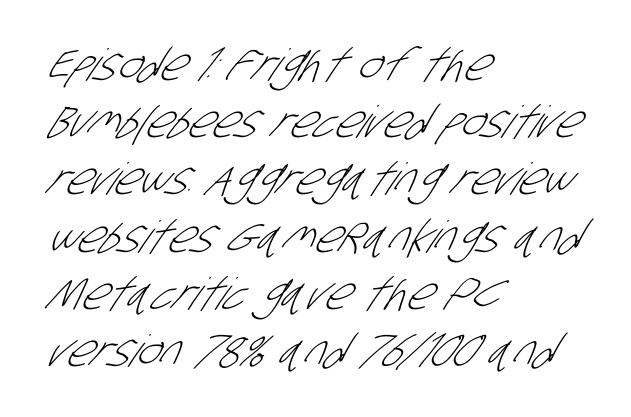
Type without underlining. The rendering uses natural spacing where letterforms have individual widths. A quiet, ordinary-to-light weight characterises the typeface. What kind of face is this? One without serifs — a sans. Nothing unusual about the tracking: characters are spaced as the font intends. What's the leading like? Ordinary, nothing unusual.
